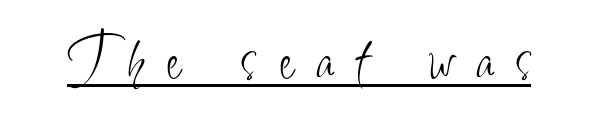
The image shows 65 px light, condensed sans-serif type; set unusually wide letter spacing (+0.36 em), underlined; low stroke contrast and a small x-height.
